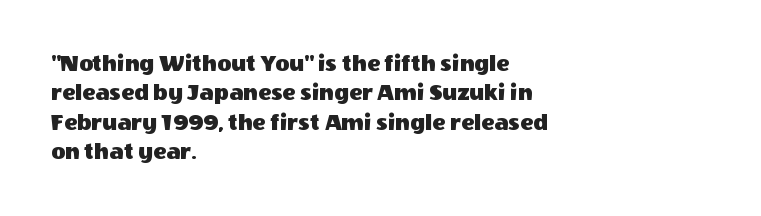
{"italic": "no", "underline": "no", "align": "left", "line_spacing_ratio": 1.22, "letter_spacing": "normal", "letter_spacing_em": 0.0, "glyph_px": 24}
